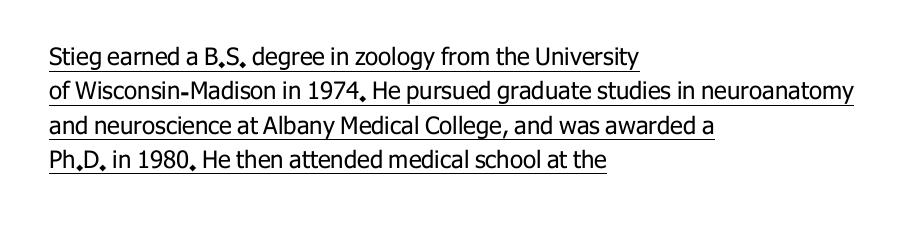
Ordinary non-slanted type is in use. The face used here appears with an underline applied. Here the glyphs are tracked normally, forming tight word shapes. The passage shown stacks its lines at a standard gap. Counters stay open thanks to moderate or lighter strokes. Line starts are locked; line ends wander.
